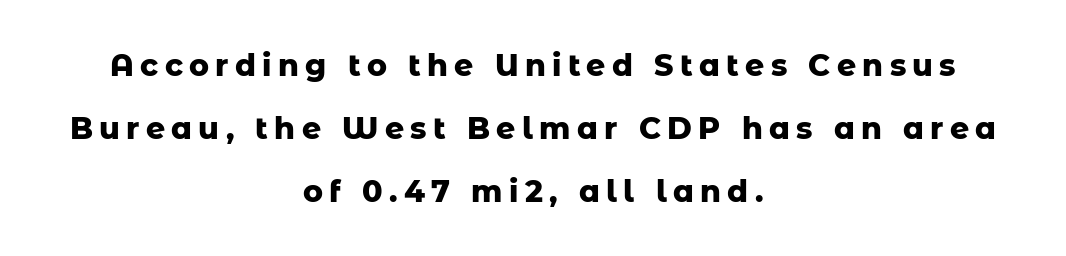
This is heavy type, rendered in bold. Widely set lines give the paragraph a tall, airy silhouette. The space beneath each line is pristine and unruled. Does extra space separate the letters? Yes, quite a lot of it. The face used here is a sans, in the tradition of grotesques and geometrics. Proportional: the letters do not fall into vertical columns.
